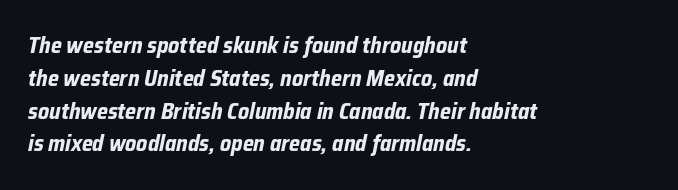
Q: Is the text bold? A: Yes.
Q: Is the text italic (slanted)? A: Yes, it leans right by about 12 degrees.
Q: Is the text underlined? A: No.
Q: How is the paragraph aligned? A: Left-aligned.
Q: Is the spacing between letters normal or unusually wide? A: Normal.
Q: Is the spacing between lines tight, normal or loose? A: Normal.
